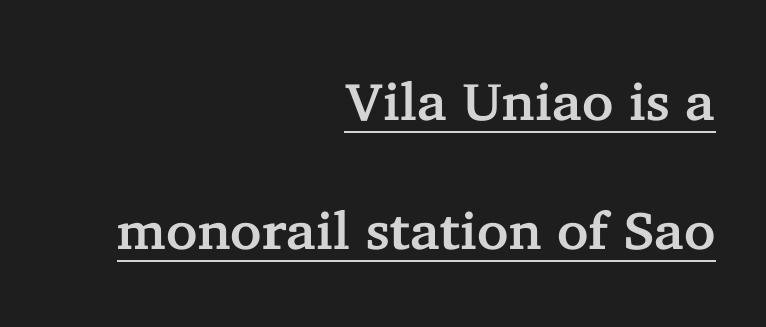
This sample is right-justified, so line beginnings fall wherever the words allow. The passage shown stacks its lines with a broad gap. The gaps between neighbouring characters are ordinary and unremarkable. Here the designer chose a conventional face with non-uniform glyph widths. Nope, not italic — everything's standing straight.
